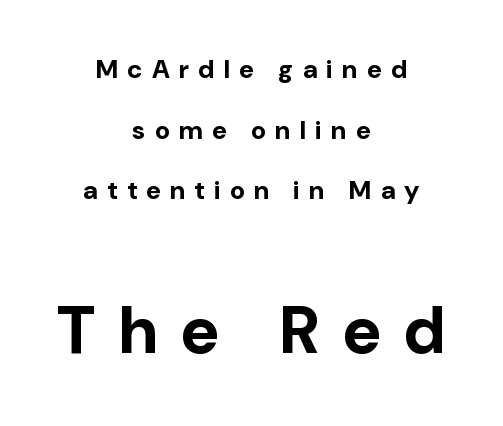
{"serif": "no", "italic": "no", "bold": "yes", "weight": "bold", "width": "normal", "stroke_contrast": "low", "x_height": "medium", "monospaced": "no", "underline": "no", "align": "center", "line_spacing": "loose", "line_spacing_ratio": 2.33, "letter_spacing": "wide", "letter_spacing_em": 0.36, "larger_block": "second", "size_ratio": 2.54, "glyph_px": 66}
